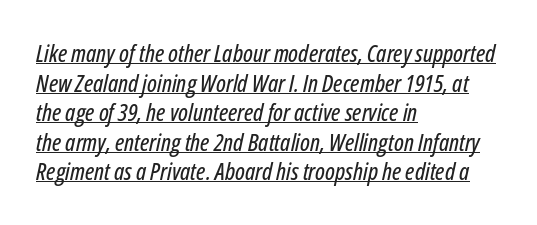
Tracking here is standard; glyphs follow each other at the usual distance. Underline: present. In CSS terms this would be text-align: left. You can tell it's italic because the verticals aren't actually vertical.
